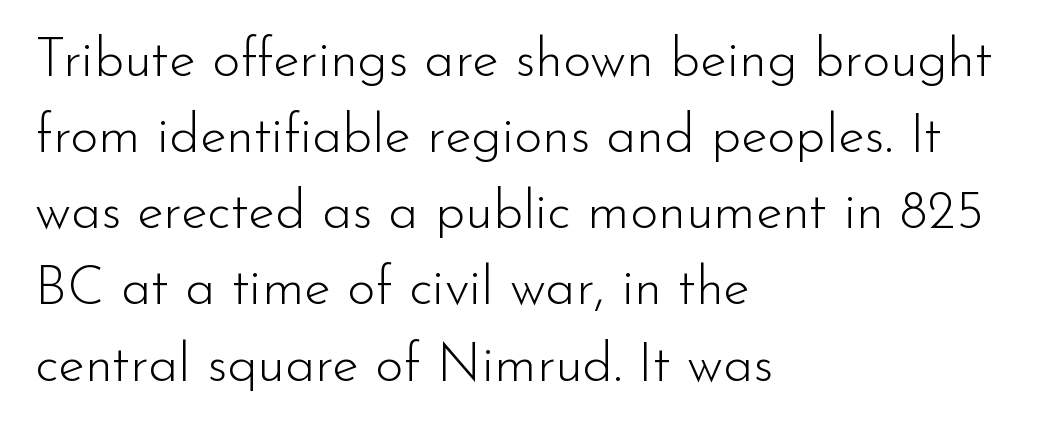
Q: Is the text bold? A: No.
Q: Is the text italic (slanted)? A: No, it is upright.
Q: Is the typeface a serif or a sans-serif typeface? A: Sans-serif.
Q: Is the text underlined? A: No.
Q: How is the paragraph aligned? A: Left-aligned.
Q: Is the spacing between letters normal or unusually wide? A: Normal.
Q: Is the spacing between lines tight, normal or loose? A: Normal.
Q: Width (condensed, normal, or wide)? A: Normal.
Q: Stroke contrast? A: Low.
Q: x-height? A: Small.
Q: Monospaced? A: No.
